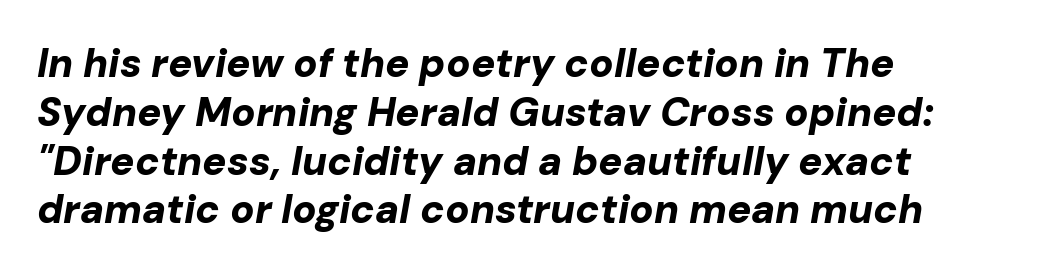
Q: Is the text bold? A: Yes.
Q: Is the text italic (slanted)? A: Yes, it leans right by about 10 degrees.
Q: Is the text underlined? A: No.
Q: How is the paragraph aligned? A: Left-aligned.
Q: Is the spacing between letters normal or unusually wide? A: Normal.
Q: Width (condensed, normal, or wide)? A: Normal.
Q: Stroke contrast? A: Low.
Q: x-height? A: Medium.
Q: Monospaced? A: No.
